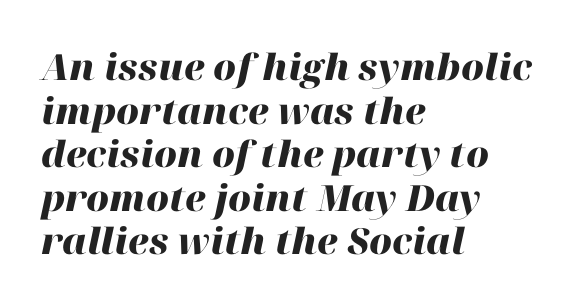
{"italic": "yes", "lean": "right", "slant_degrees": 12, "bold": "yes", "weight": "heavy", "width": "normal", "stroke_contrast": "high", "x_height": "medium", "monospaced": "no", "underline": "no", "align": "left", "line_spacing_ratio": 1.21, "letter_spacing": "normal", "letter_spacing_em": 0.0, "glyph_px": 36}
